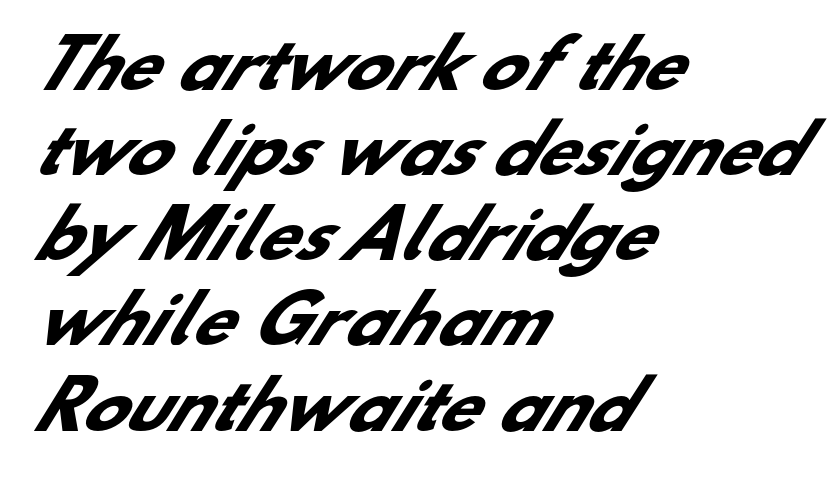
Check the space under the baseline: it is left empty. Typographically, this falls in the sans-serif category. The face used here is proportionally spaced, like ordinary book or web type. The designer left line spacing at the default.
